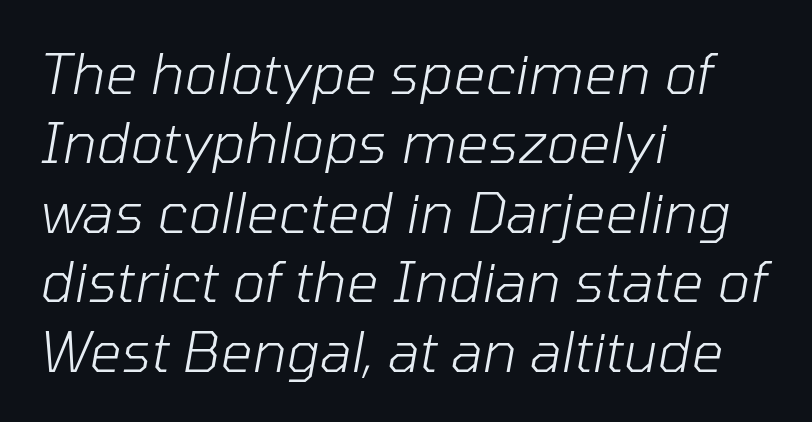
Q: Is the text bold? A: No.
Q: Is the text italic (slanted)? A: Yes, it leans right by about 10 degrees.
Q: Is the text underlined? A: No.
Q: How is the paragraph aligned? A: Left-aligned.
Q: Is the spacing between letters normal or unusually wide? A: Normal.
Q: Width (condensed, normal, or wide)? A: Normal.
Q: Stroke contrast? A: Low.
Q: x-height? A: Medium.
Q: Monospaced? A: No.
